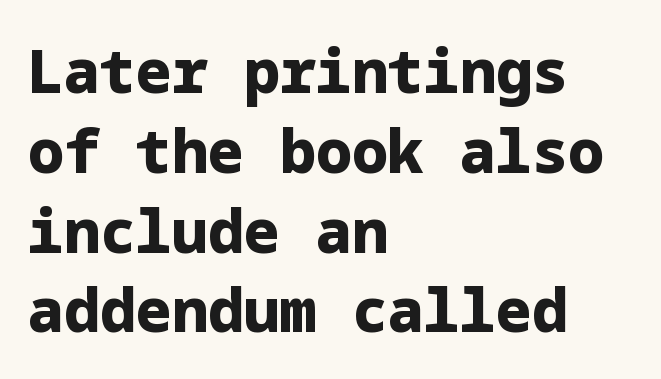
The image shows 60 px heavy sans-serif type, upright; set left-aligned, normal line spacing (1.33x), normal letter spacing, not underlined; low stroke contrast and a medium x-height.
